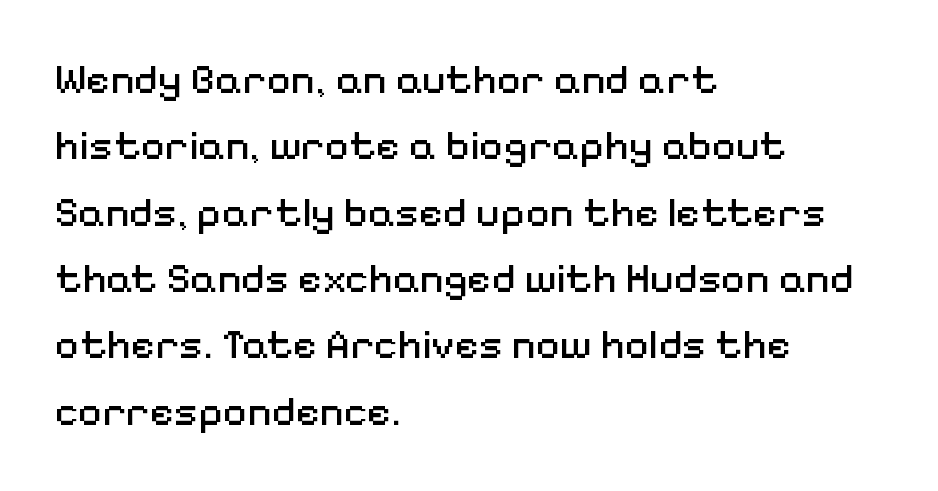
Q: Is the text bold? A: No.
Q: Is the text italic (slanted)? A: No, it is upright.
Q: Is the typeface a serif or a sans-serif typeface? A: Sans-serif.
Q: Is the text underlined? A: No.
Q: How is the paragraph aligned? A: Left-aligned.
Q: Is the spacing between letters normal or unusually wide? A: Normal.
Q: Is the spacing between lines tight, normal or loose? A: Normal.
Q: Width (condensed, normal, or wide)? A: Normal.
Q: Stroke contrast? A: Medium.
Q: x-height? A: Medium.
Q: Monospaced? A: No.
